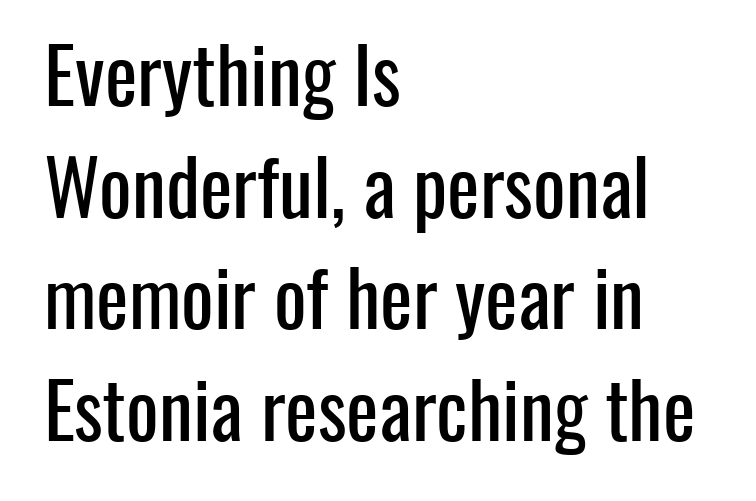
{"serif": "no", "italic": "no", "width": "condensed", "stroke_contrast": "low", "x_height": "medium", "monospaced": "no", "underline": "no", "align": "left", "line_spacing": "normal", "line_spacing_ratio": 1.45, "letter_spacing": "normal", "letter_spacing_em": 0.0, "glyph_px": 77}
